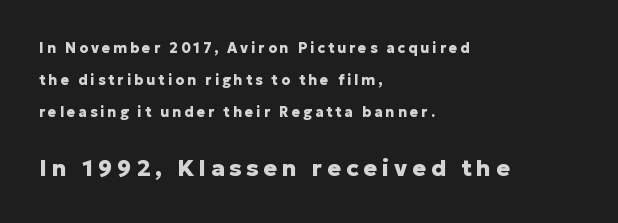
The image shows 23 px bold type, upright; set left-aligned, loose line spacing (2.28x), unusually wide letter spacing (+0.21 em), not underlined; the second (bottom) block is 1.64x larger.
